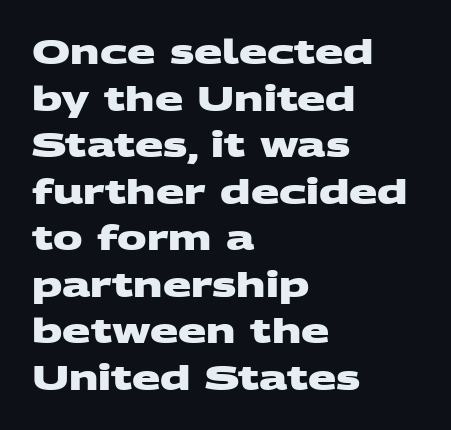
Q: Is the text bold? A: Yes.
Q: Is the typeface a serif or a sans-serif typeface? A: Sans-serif.
Q: Is the text underlined? A: No.
Q: How is the paragraph aligned? A: Left-aligned.
Q: Is the spacing between letters normal or unusually wide? A: Normal.
Q: Is the spacing between lines tight, normal or loose? A: Normal.
Q: Width (condensed, normal, or wide)? A: Wide.
Q: Stroke contrast? A: Medium.
Q: x-height? A: Large.
Q: Monospaced? A: No.
